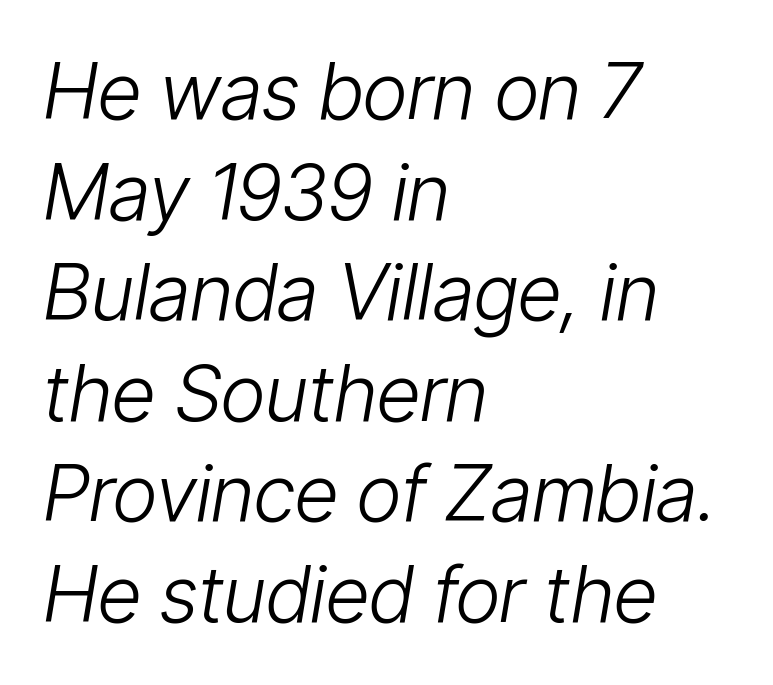
{"italic": "yes", "lean": "right", "slant_degrees": 9, "bold": "no", "weight": "light", "width": "condensed", "stroke_contrast": "low", "x_height": "medium", "monospaced": "no", "underline": "no", "align": "left", "line_spacing": "normal", "line_spacing_ratio": 1.29, "letter_spacing": "normal", "letter_spacing_em": 0.0, "glyph_px": 78}
